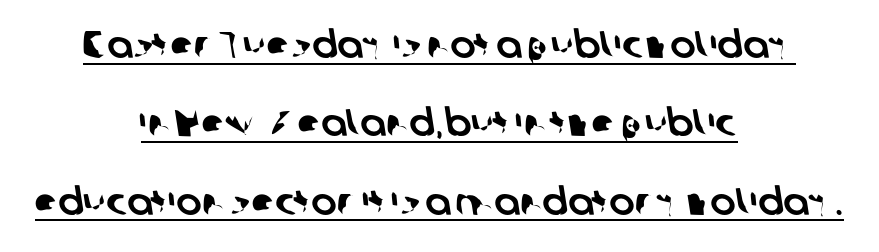
The image shows 38 px sans-serif type; set centered, loose line spacing (2.06x), normal letter spacing, underlined; low stroke contrast and a medium x-height.
